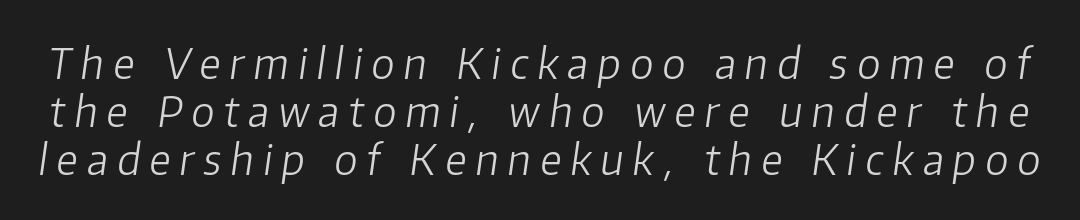
Q: Is the text bold? A: No.
Q: Is the text italic (slanted)? A: Yes, it leans right by about 8 degrees.
Q: Is the text underlined? A: No.
Q: Is the spacing between letters normal or unusually wide? A: Unusually wide.
Q: Is the spacing between lines tight, normal or loose? A: Tight.
Q: Width (condensed, normal, or wide)? A: Normal.
Q: Stroke contrast? A: Low.
Q: x-height? A: Medium.
Q: Monospaced? A: No.
